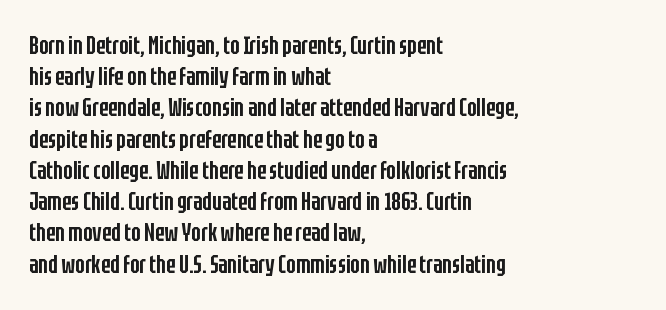
The image shows 25 px text type, upright; set left-aligned, normal line spacing (1.25x), normal letter spacing, not underlined.
